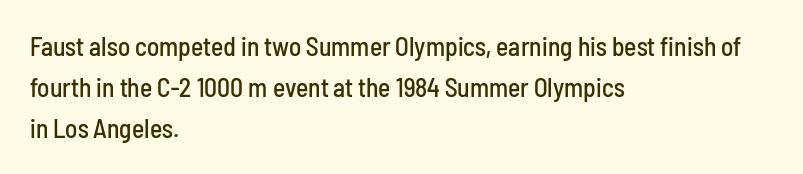
The space between consecutive lines is moderate. This sample uses plain, unmodified letter spacing. Layout note: lines flush left. No italicization has been applied; the sample stays upright. The passage shown is not underscored anywhere.
